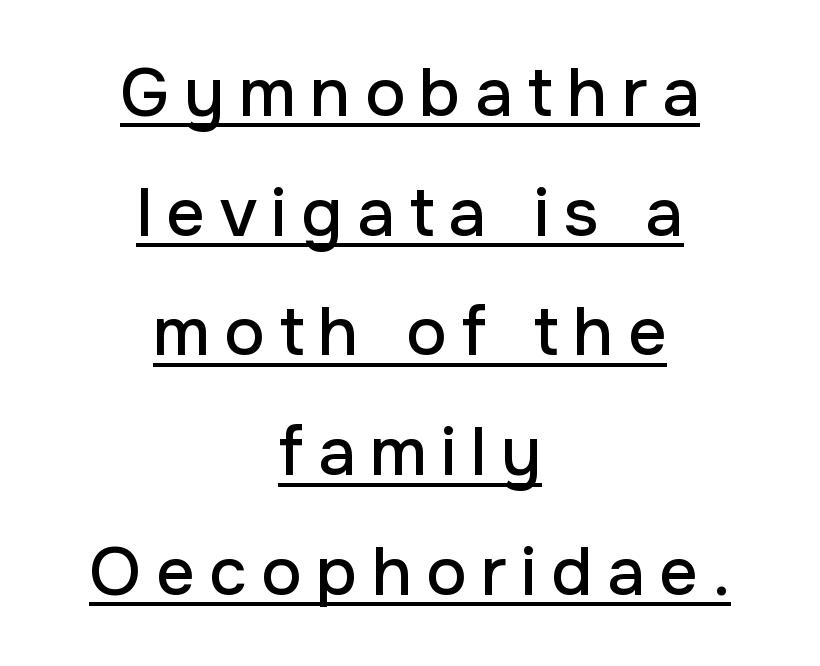
The image shows 68 px sans-serif type, upright; set centered, line spacing 1.76x, unusually wide letter spacing (+0.21 em), underlined; low stroke contrast and a medium x-height.
